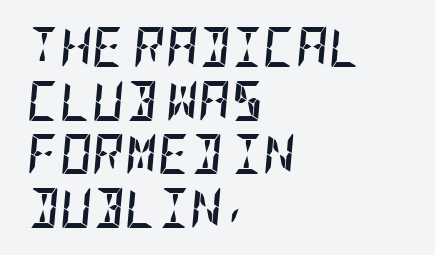
The image shows 40 px semibold, condensed type, italic (leaning right); set left-aligned, normal line spacing (1.34x), normal letter spacing, not underlined; low stroke contrast and a large x-height.
